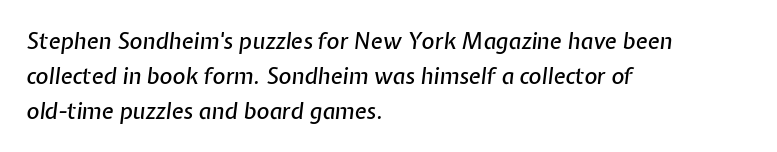
Is there much room between lines? A standard amount, neither cramped nor airy. A bare baseline throughout the passage. The compositor pushed each line to the left boundary. The type is set solid horizontally, with unmodified tracking. You can tell it's italic because the verticals aren't actually vertical.
